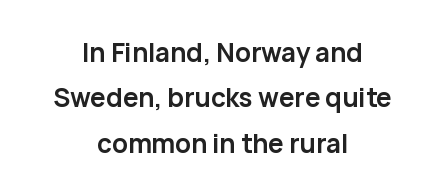
Q: Is the text bold? A: Yes.
Q: Is the text italic (slanted)? A: No, it is upright.
Q: Is the text underlined? A: No.
Q: How is the paragraph aligned? A: Centered.
Q: Is the spacing between letters normal or unusually wide? A: Normal.
